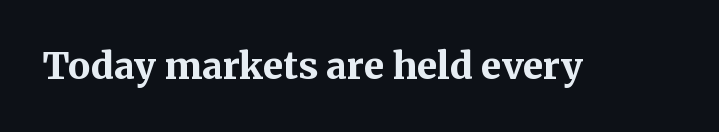
The image shows 37 px bold serif type, upright; set normal letter spacing, not underlined; medium stroke contrast and a medium x-height.
